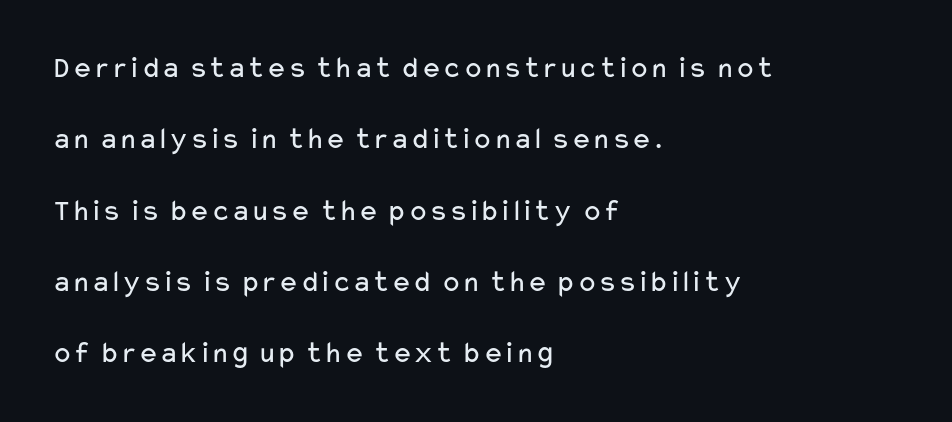
Q: Is the text bold? A: No.
Q: Is the text italic (slanted)? A: No, it is upright.
Q: Is the typeface a serif or a sans-serif typeface? A: Sans-serif.
Q: Is the text underlined? A: No.
Q: How is the paragraph aligned? A: Left-aligned.
Q: Is the spacing between letters normal or unusually wide? A: Normal.
Q: Is the spacing between lines tight, normal or loose? A: Loose.
Q: Width (condensed, normal, or wide)? A: Wide.
Q: Stroke contrast? A: Low.
Q: x-height? A: Medium.
Q: Monospaced? A: No.
